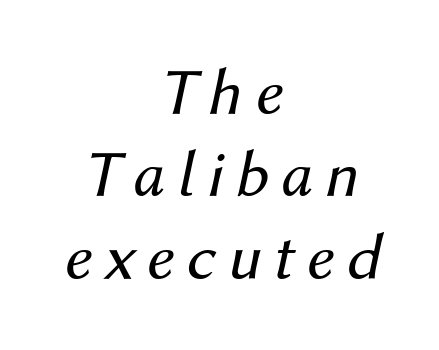
The image shows 67 px regular-weight type, italic (leaning right); set centered, line spacing 1.23x, not underlined; medium stroke contrast and a medium x-height.
